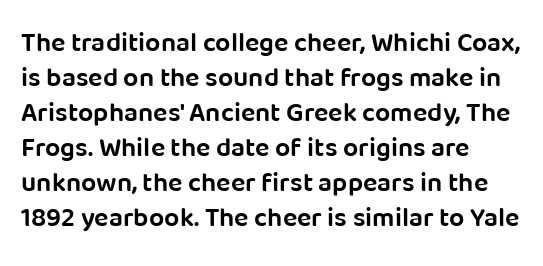
The image shows 27 px text type, upright; set left-aligned, normal line spacing (1.3x), normal letter spacing, not underlined.
